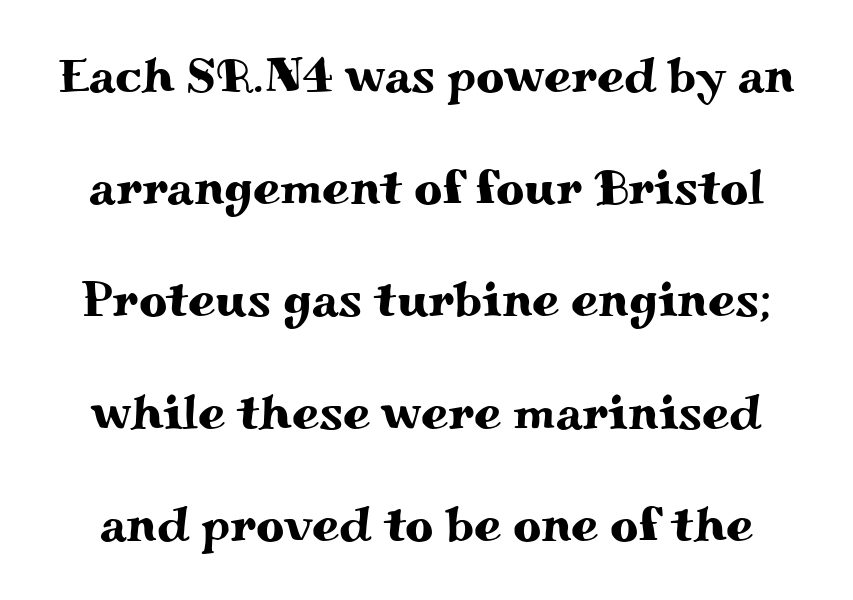
Q: Is the text italic (slanted)? A: No, it is upright.
Q: Is the typeface a serif or a sans-serif typeface? A: Serif.
Q: Is the text underlined? A: No.
Q: Is the spacing between letters normal or unusually wide? A: Normal.
Q: Is the spacing between lines tight, normal or loose? A: Loose.
Q: Width (condensed, normal, or wide)? A: Wide.
Q: Stroke contrast? A: Medium.
Q: x-height? A: Small.
Q: Monospaced? A: No.
